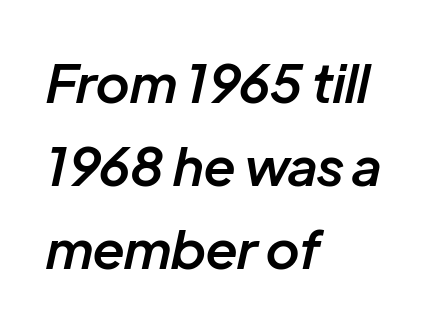
A bare baseline throughout the passage. Look at the tracking — it's just the regular setting, nothing added. One glance says typical: line gaps are just what's usual. A semibold gives these letters moderate extra thickness, short of bold. Reading down the block, your eye returns to a fixed left position each line.
